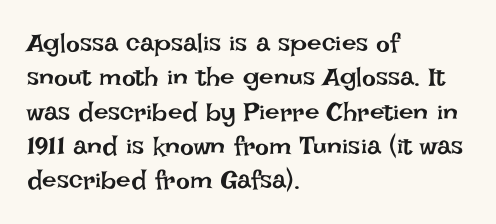
{"italic": "no", "bold": "no", "underline": "no", "align": "left", "line_spacing": "normal", "line_spacing_ratio": 1.32, "letter_spacing": "normal", "letter_spacing_em": 0.0, "glyph_px": 26}
